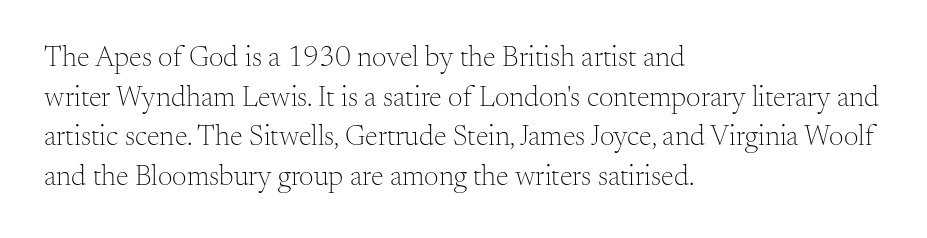
{"serif": "yes", "italic": "no", "bold": "no", "weight": "light", "width": "normal", "stroke_contrast": "medium", "x_height": "small", "monospaced": "no", "underline": "no", "align": "left", "line_spacing": "normal", "line_spacing_ratio": 1.37, "letter_spacing": "normal", "letter_spacing_em": 0.0, "glyph_px": 29}
